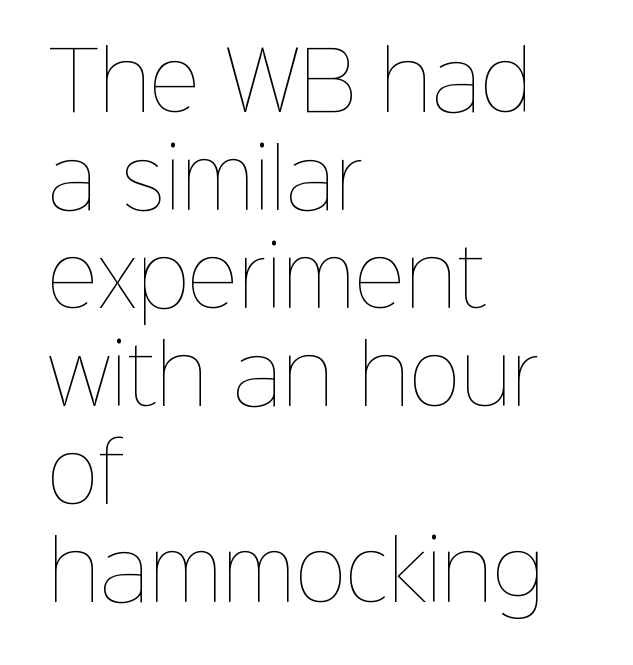
The image shows 79 px thin type, upright; set left-aligned, line spacing 1.24x, normal letter spacing, not underlined; low stroke contrast and a medium x-height.
